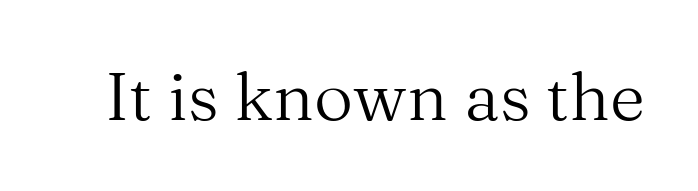
Vertical stems look standard width or narrower in stroke. The letters sit at their default tracking, neither squeezed nor spread. The rendering uses natural spacing where letterforms have individual widths. You can tell it's not italic because the verticals are truly vertical.
